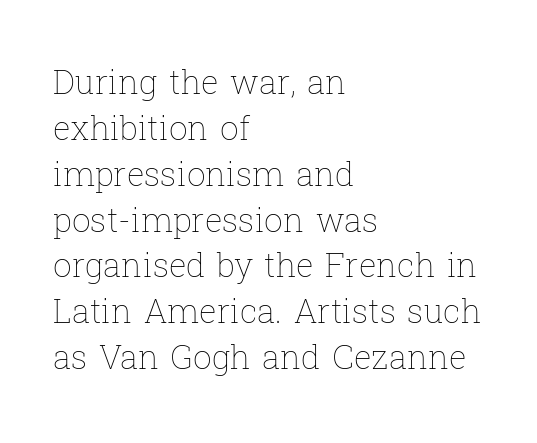
Q: Is the text bold? A: No.
Q: Is the text italic (slanted)? A: No, it is upright.
Q: Is the text underlined? A: No.
Q: How is the paragraph aligned? A: Left-aligned.
Q: Is the spacing between letters normal or unusually wide? A: Normal.
Q: Is the spacing between lines tight, normal or loose? A: Normal.
Q: Width (condensed, normal, or wide)? A: Normal.
Q: Stroke contrast? A: Low.
Q: x-height? A: Medium.
Q: Monospaced? A: No.
